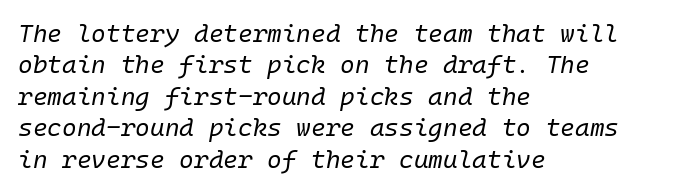
Q: Is the text bold? A: No.
Q: Is the text italic (slanted)? A: Yes, it leans right by about 10 degrees.
Q: Is the text underlined? A: No.
Q: How is the paragraph aligned? A: Left-aligned.
Q: Is the spacing between letters normal or unusually wide? A: Normal.
Q: Is the spacing between lines tight, normal or loose? A: Normal.
